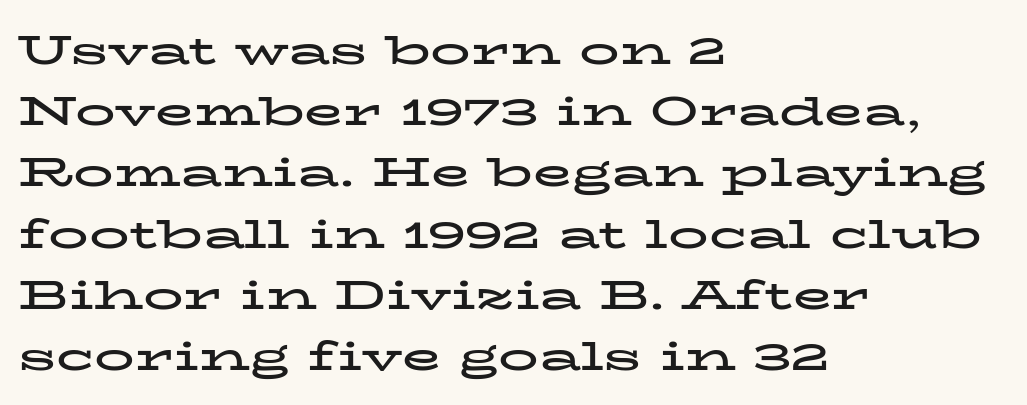
{"serif": "yes", "italic": "no", "bold": "yes", "weight": "bold", "width": "wide", "stroke_contrast": "low", "x_height": "medium", "monospaced": "no", "underline": "no", "align": "left", "line_spacing": "normal", "line_spacing_ratio": 1.53, "letter_spacing": "normal", "letter_spacing_em": 0.0, "glyph_px": 40}
